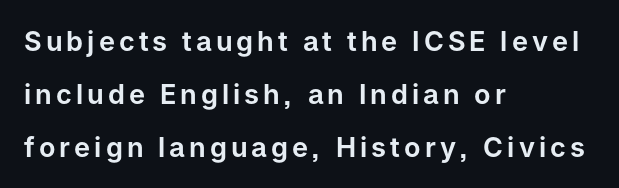
{"italic": "no", "underline": "no", "align": "left", "line_spacing": "loose", "line_spacing_ratio": 1.96, "glyph_px": 27}
